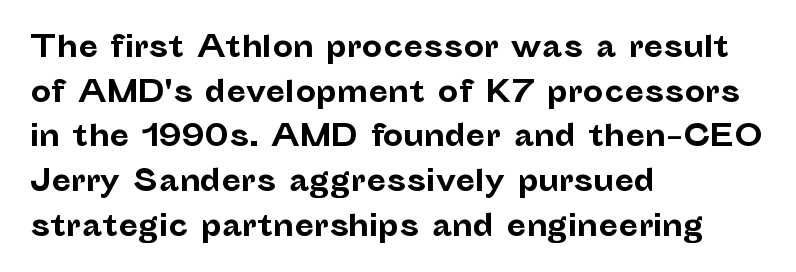
Q: Is the text bold? A: Yes.
Q: Is the text italic (slanted)? A: No, it is upright.
Q: Is the typeface a serif or a sans-serif typeface? A: Sans-serif.
Q: Is the text underlined? A: No.
Q: How is the paragraph aligned? A: Left-aligned.
Q: Is the spacing between letters normal or unusually wide? A: Normal.
Q: Is the spacing between lines tight, normal or loose? A: Normal.
Q: Width (condensed, normal, or wide)? A: Normal.
Q: Stroke contrast? A: Low.
Q: x-height? A: Medium.
Q: Monospaced? A: No.
